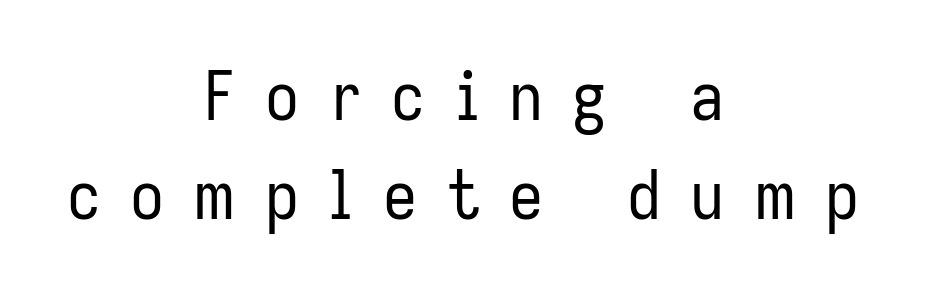
{"serif": "no", "italic": "no", "bold": "no", "weight": "regular", "width": "condensed", "stroke_contrast": "low", "x_height": "medium", "monospaced": "no", "underline": "no", "align": "center", "line_spacing": "normal", "line_spacing_ratio": 1.46, "letter_spacing": "wide", "letter_spacing_em": 0.43, "glyph_px": 68}
